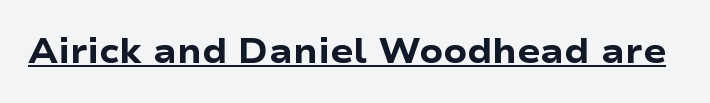
{"serif": "no", "italic": "no", "bold": "yes", "weight": "heavy", "width": "wide", "stroke_contrast": "low", "x_height": "medium", "monospaced": "no", "underline": "yes", "letter_spacing": "normal", "letter_spacing_em": 0.0, "glyph_px": 34}
